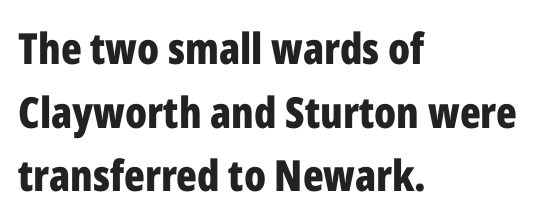
{"serif": "no", "italic": "no", "bold": "yes", "weight": "bold", "width": "condensed", "stroke_contrast": "low", "x_height": "medium", "monospaced": "no", "underline": "no", "align": "left", "line_spacing": "normal", "line_spacing_ratio": 1.48, "letter_spacing": "normal", "letter_spacing_em": 0.0, "glyph_px": 43}
